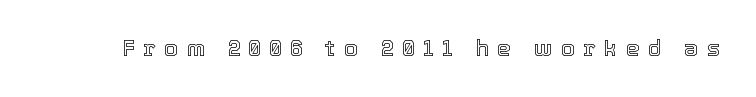
The image shows 22 px text type, upright; set unusually wide letter spacing (+0.39 em), not underlined.
